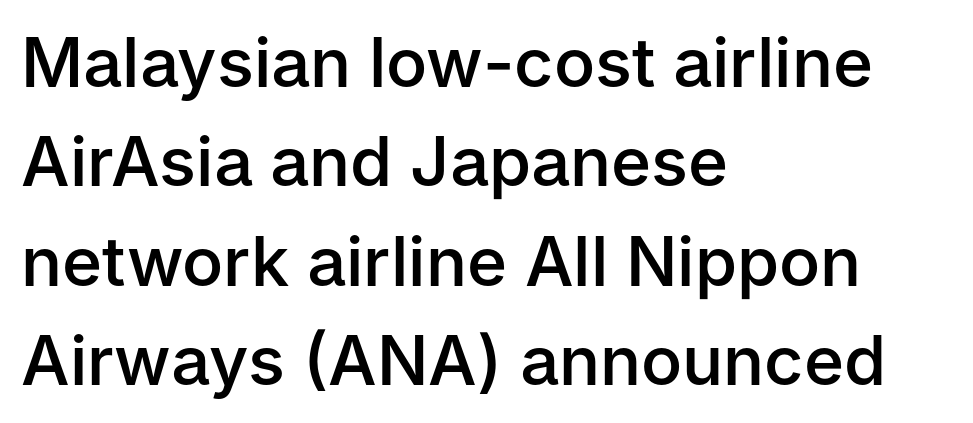
The image shows 68 px semibold sans-serif type, upright; set left-aligned, normal line spacing (1.46x), normal letter spacing, not underlined; low stroke contrast and a medium x-height.
